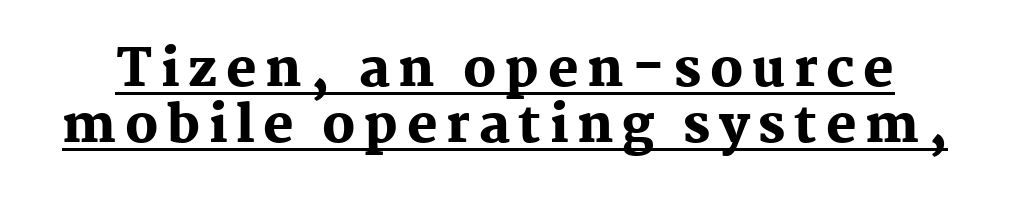
Students, observe: this is what under-led, compact text looks like. A typographer would call this underscored text. Do the letters lean? They stand straight. A dark, heavy texture on the line: the type is bold. Letterform terminals end in serifs throughout the passage. The passage shown is typed in a proportional face where columns would drift.
